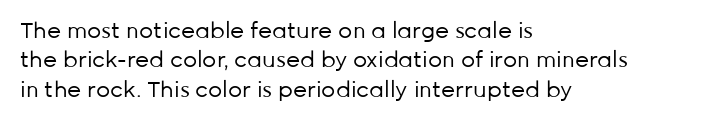
Bare-footed words on every line. Every stem runs plumb, perpendicular to the baseline. The typesetting does not lean heavy: it is not bold. Tracking value appears to be zero — textbook default spacing. The vertical gap from one line to the next is medium.
